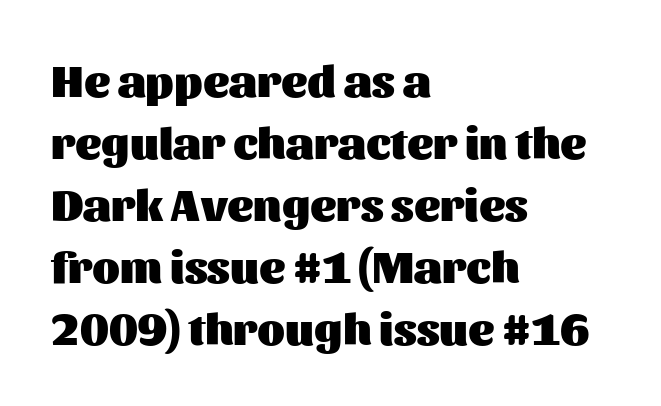
Q: Is the text bold? A: Yes.
Q: Is the text italic (slanted)? A: No, it is upright.
Q: Is the typeface a serif or a sans-serif typeface? A: Sans-serif.
Q: Is the text underlined? A: No.
Q: How is the paragraph aligned? A: Left-aligned.
Q: Is the spacing between letters normal or unusually wide? A: Normal.
Q: Is the spacing between lines tight, normal or loose? A: Normal.
Q: Width (condensed, normal, or wide)? A: Normal.
Q: Stroke contrast? A: Medium.
Q: x-height? A: Medium.
Q: Monospaced? A: No.
